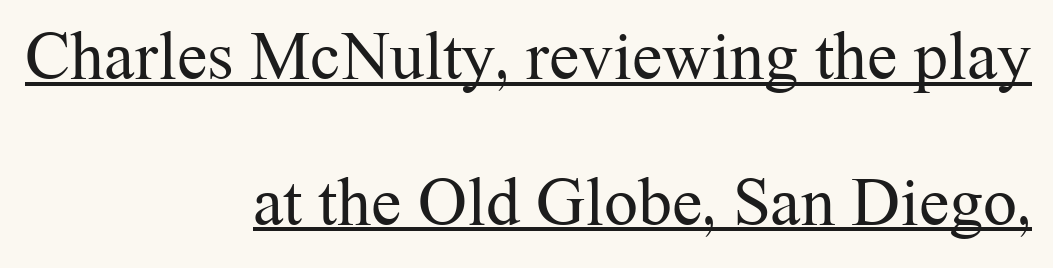
These characters rest on top of a visible drawn line. The rendering uses natural spacing where letterforms have individual widths. The face used here is seriffed, in the tradition of book romans. Which margin do the lines hug? The right one — the left edge is uneven. Heaviness? Minimal to ordinary, like unemphasized prose. The lettering stays uniformly vertical, giving the passage a roman look.
